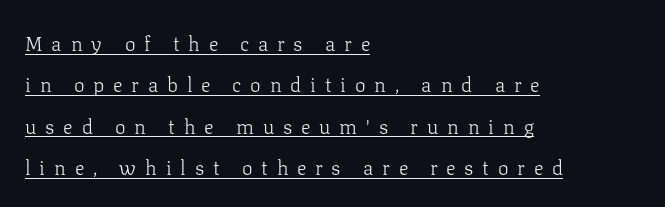
Glyph-to-glyph distance is far greater than everyday printed text. The rag falls on the right side of this text block. This is roman type, the default non-slanted kind. Vertical spacing — loose. Has an underline been added? It has. The letterforms sit at book weight or below.
